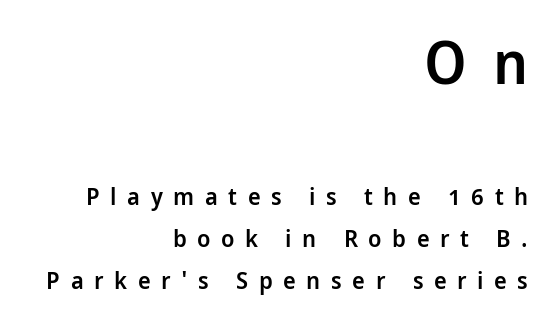
Glyph-to-glyph distance is far greater than everyday printed text. This layout puts the oversized block above and the modest block below. The rendering shows plain stroke endings on the letterforms — a sans-serif design. This is the in-between weight designers call semibold or demi. The words here are not underlined. These lines are rendered in a variable-pitch font.
